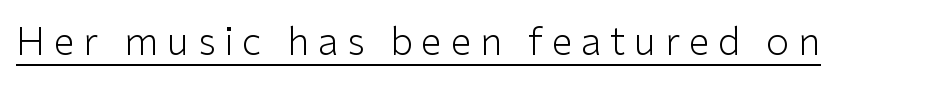
{"serif": "no", "italic": "no", "bold": "no", "weight": "light", "width": "normal", "stroke_contrast": "low", "x_height": "medium", "monospaced": "no", "underline": "yes", "letter_spacing": "wide", "letter_spacing_em": 0.23, "glyph_px": 38}
